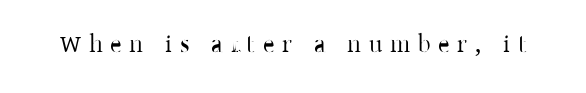
{"italic": "no", "bold": "no", "underline": "no", "letter_spacing": "wide", "letter_spacing_em": 0.31, "glyph_px": 25}
